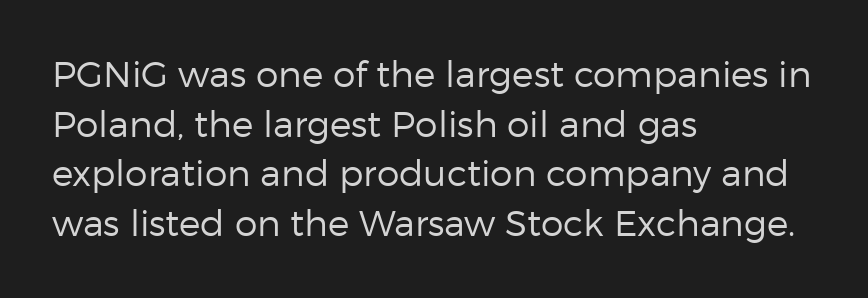
Q: Is the text bold? A: No.
Q: Is the text italic (slanted)? A: No, it is upright.
Q: Is the typeface a serif or a sans-serif typeface? A: Sans-serif.
Q: Is the text underlined? A: No.
Q: How is the paragraph aligned? A: Left-aligned.
Q: Is the spacing between letters normal or unusually wide? A: Normal.
Q: Is the spacing between lines tight, normal or loose? A: Normal.
Q: Width (condensed, normal, or wide)? A: Normal.
Q: Stroke contrast? A: Low.
Q: x-height? A: Medium.
Q: Monospaced? A: No.
